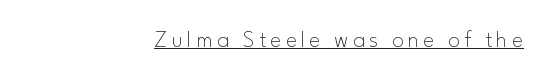
Typeset ragged left — the right edge is the straight one. The face looks like a standard text weight, possibly lighter. The glyphs are accompanied by a horizontal stroke just below them. The specimen reads as upright at a glance.
